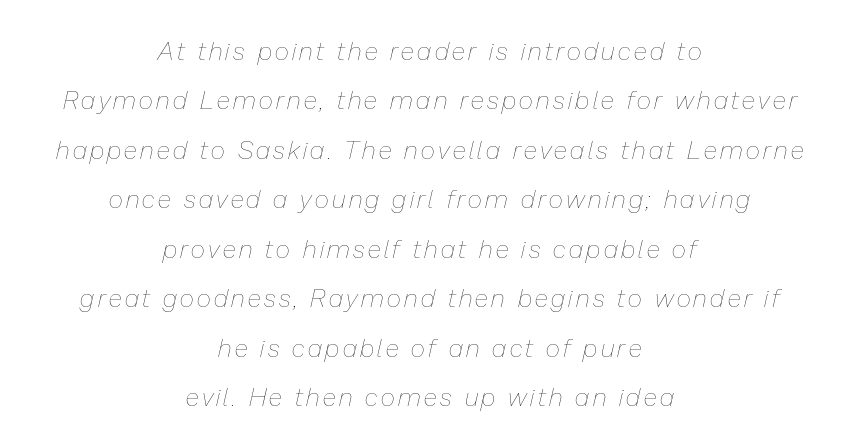
The image shows 25 px text type, italic (leaning right); set centered, loose line spacing (1.98x), not underlined.
